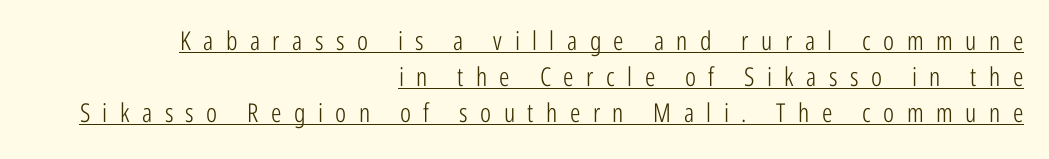
The image shows 26 px text type, upright; set right-aligned, normal line spacing (1.38x), unusually wide letter spacing (+0.48 em), underlined.
